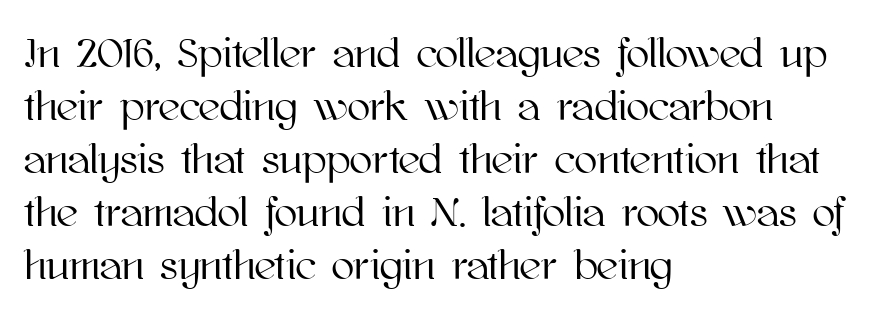
The passage is arranged the way most books set body copy — flush left. Bare-footed words on every line. This block has exactly the height ordinary leading produces. Each letter keeps its own natural width here, so spacing adapts to shape. Ordinary non-slanted type is in use.
